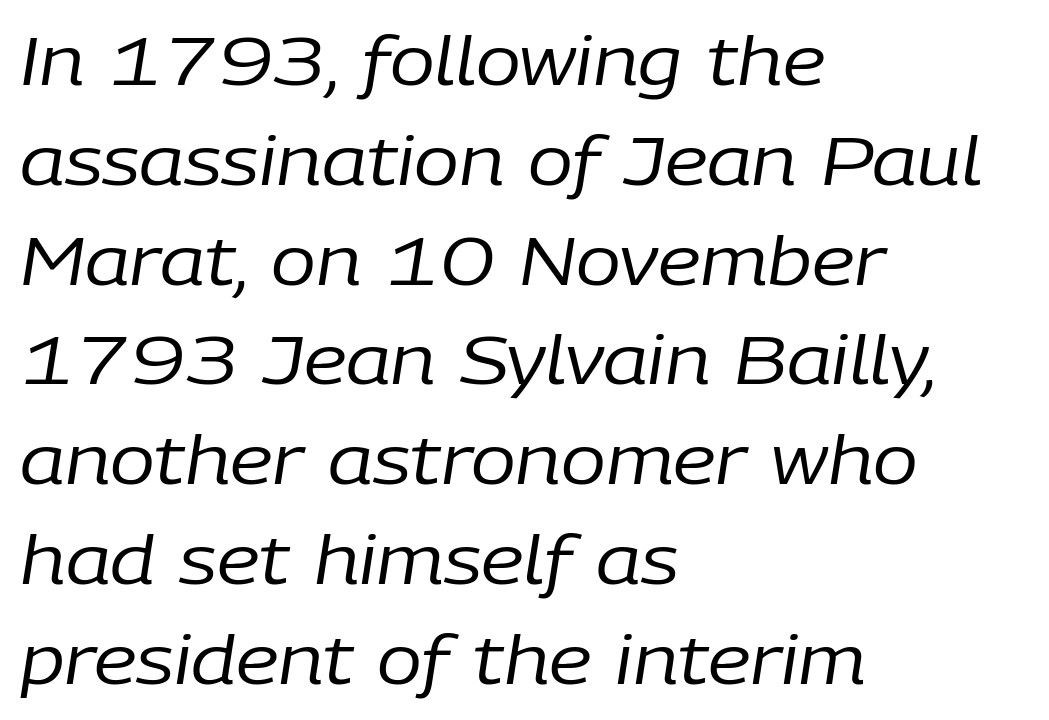
The image shows 67 px regular-weight type, italic (leaning right); set left-aligned, normal line spacing (1.49x), normal letter spacing, not underlined; low stroke contrast and a medium x-height.
